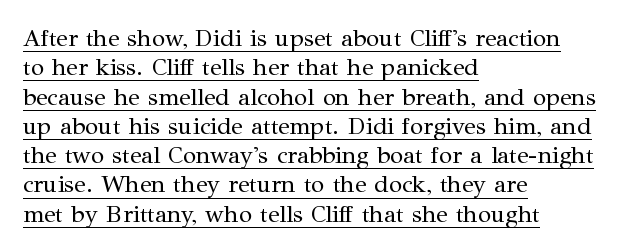
Q: Is the text bold? A: No.
Q: Is the text italic (slanted)? A: No, it is upright.
Q: Is the text underlined? A: Yes.
Q: How is the paragraph aligned? A: Left-aligned.
Q: Is the spacing between letters normal or unusually wide? A: Normal.
